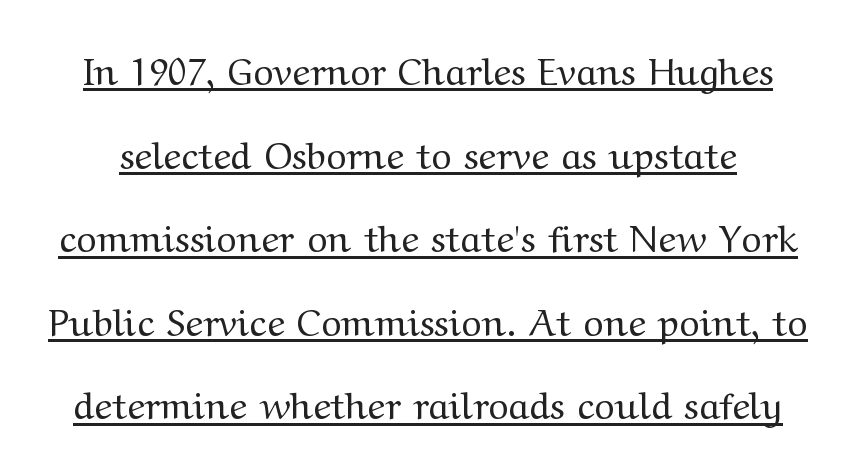
{"serif": "yes", "italic": "no", "bold": "no", "weight": "regular", "width": "wide", "stroke_contrast": "medium", "x_height": "medium", "monospaced": "no", "underline": "yes", "line_spacing": "loose", "line_spacing_ratio": 2.2, "letter_spacing": "normal", "letter_spacing_em": 0.0, "glyph_px": 38}
